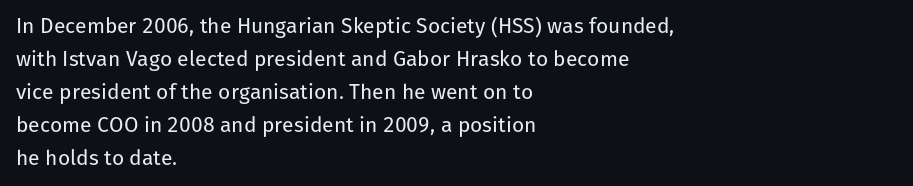
Q: Is the text bold? A: No.
Q: Is the text italic (slanted)? A: No, it is upright.
Q: Is the text underlined? A: No.
Q: How is the paragraph aligned? A: Left-aligned.
Q: Is the spacing between letters normal or unusually wide? A: Normal.
Q: Is the spacing between lines tight, normal or loose? A: Normal.
